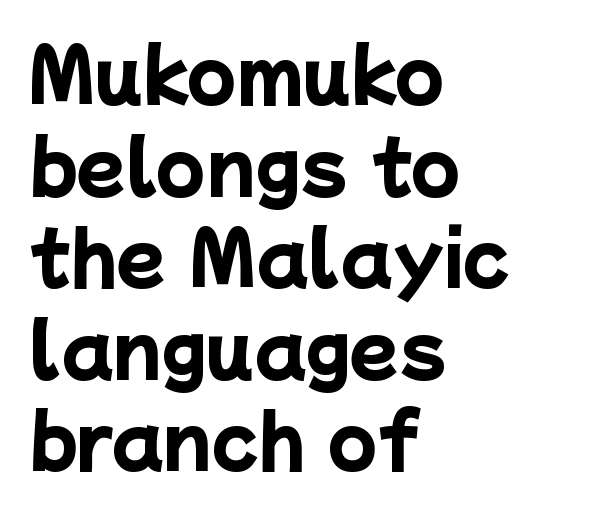
{"serif": "no", "bold": "yes", "weight": "heavy", "width": "normal", "stroke_contrast": "low", "x_height": "medium", "monospaced": "no", "underline": "no", "align": "left", "line_spacing": "normal", "line_spacing_ratio": 1.29, "letter_spacing": "normal", "letter_spacing_em": 0.0, "glyph_px": 71}
